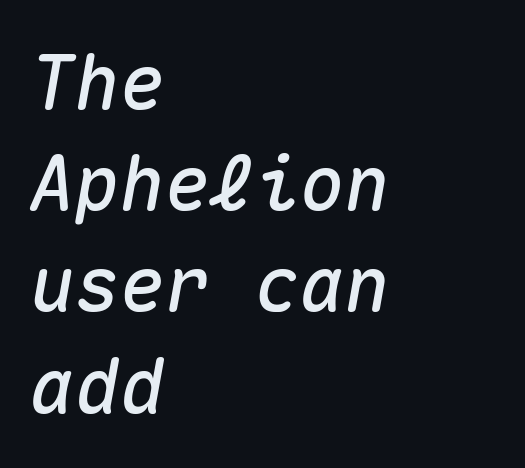
This sample is left-justified, so line endings fall wherever the words run out. These lines are rendered in a fixed-pitch font. The space beneath each line is pristine and unruled. The face used here is rendered with its standard letterfit. Emphasis-style slanted type is in use.
